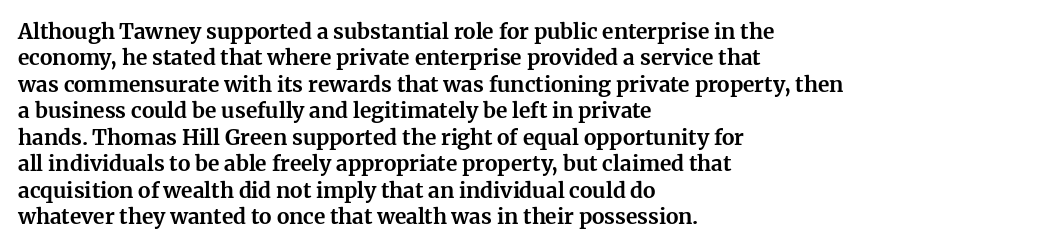
What weight is shown? A full bold with thick strokes. The lettering holds an erect, upright posture throughout. Plain, unruled lines of type. The rendering keeps characters at their native spacing. Leading: standard.
